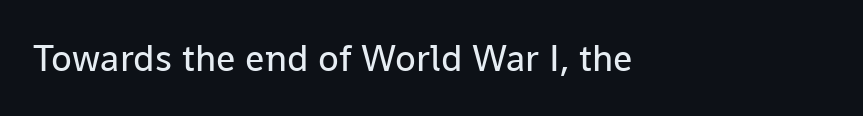
The image shows 38 px regular-weight sans-serif type, upright; set normal letter spacing, not underlined; low stroke contrast and a medium x-height.
